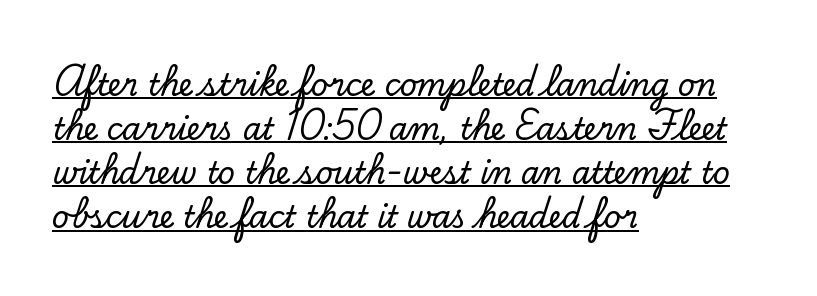
The image shows 30 px serif type; set left-aligned, normal line spacing (1.47x), normal letter spacing, underlined; low stroke contrast and a small x-height.
